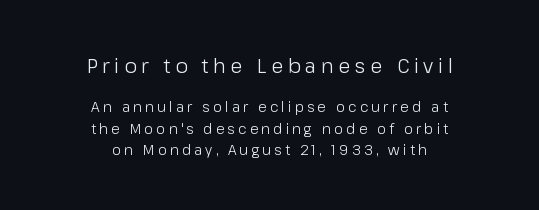
Q: Is the text bold? A: No.
Q: Is the text italic (slanted)? A: No, it is upright.
Q: Is the text underlined? A: No.
Q: How is the paragraph aligned? A: Centered.
Q: Is the spacing between letters normal or unusually wide? A: Unusually wide.
Q: Is the spacing between lines tight, normal or loose? A: Normal.
Q: Which block of text is set in a larger size, the first (top) or the second (bottom)? A: The first (top) one.
